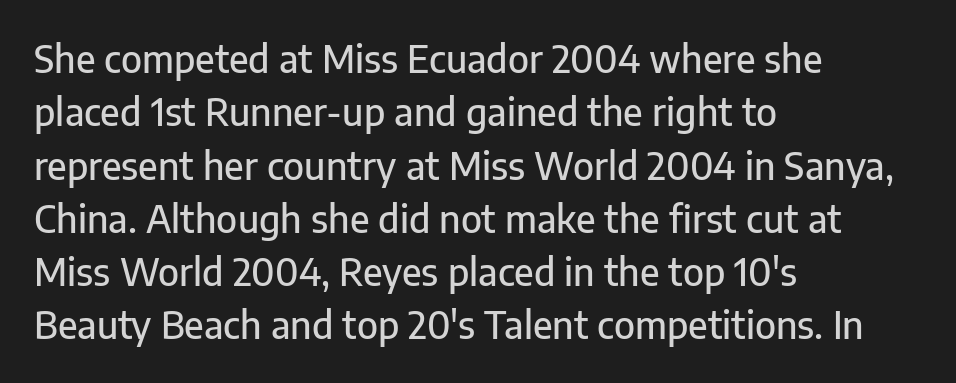
{"serif": "no", "italic": "no", "width": "normal", "stroke_contrast": "low", "x_height": "medium", "monospaced": "no", "underline": "no", "align": "left", "line_spacing": "normal", "line_spacing_ratio": 1.44, "letter_spacing": "normal", "letter_spacing_em": 0.0, "glyph_px": 37}
